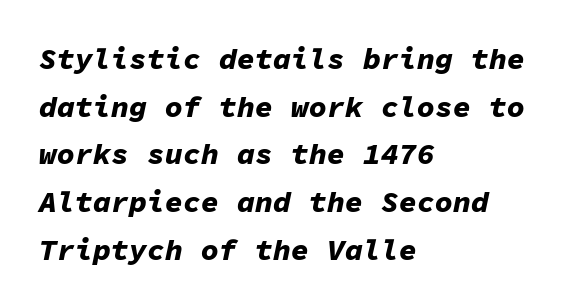
Q: Is the text bold? A: Yes.
Q: Is the text italic (slanted)? A: Yes, it leans right by about 11 degrees.
Q: Is the text underlined? A: No.
Q: How is the paragraph aligned? A: Left-aligned.
Q: Is the spacing between letters normal or unusually wide? A: Normal.
Q: Is the spacing between lines tight, normal or loose? A: Normal.
Q: Width (condensed, normal, or wide)? A: Normal.
Q: Stroke contrast? A: Low.
Q: x-height? A: Medium.
Q: Monospaced? A: Yes.
